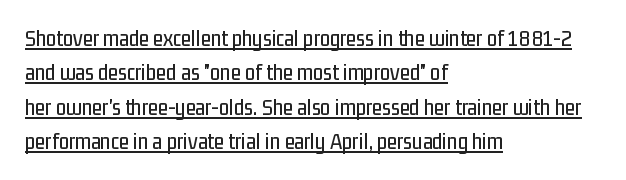
The image shows 23 px text type, upright; set left-aligned, normal line spacing (1.5x), normal letter spacing, underlined.
